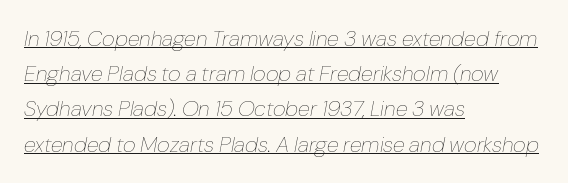
The image shows 22 px text type, italic (leaning right); set left-aligned, normal line spacing (1.6x), normal letter spacing, underlined.
